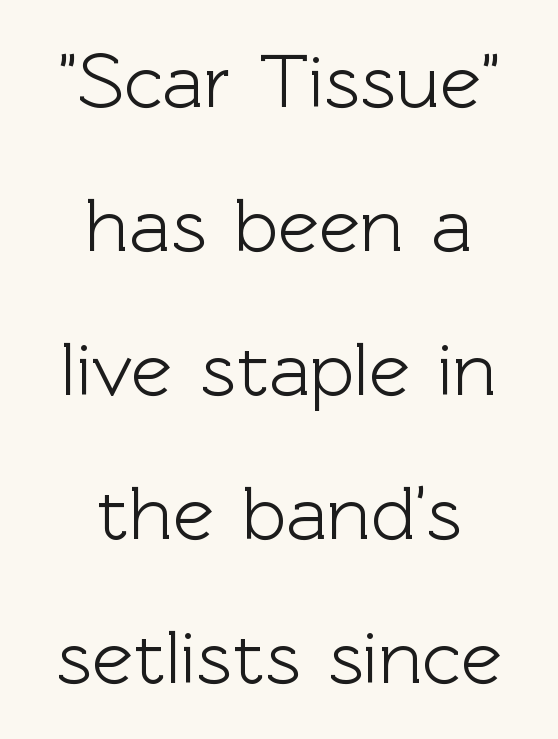
The passage shown is typeset with a sans-serif family. Just letters on the line, the space beneath them empty. Proportional: the letters do not fall into vertical columns. Compared with typical body copy, the letter spacing here is the same.
